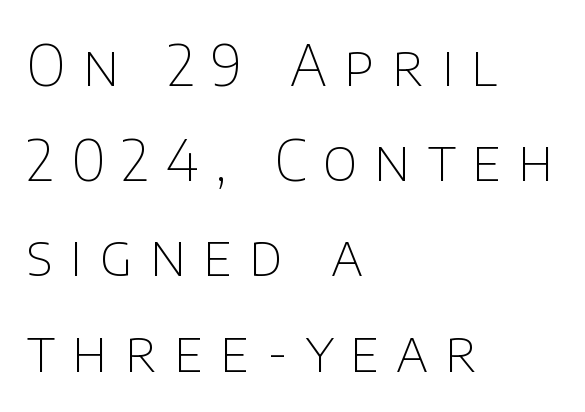
Q: Is the text bold? A: No.
Q: Is the text italic (slanted)? A: No, it is upright.
Q: Is the typeface a serif or a sans-serif typeface? A: Sans-serif.
Q: Is the text underlined? A: No.
Q: How is the paragraph aligned? A: Left-aligned.
Q: Is the spacing between letters normal or unusually wide? A: Unusually wide.
Q: Is the spacing between lines tight, normal or loose? A: Normal.
Q: Width (condensed, normal, or wide)? A: Normal.
Q: Stroke contrast? A: Low.
Q: x-height? A: Large.
Q: Monospaced? A: No.
